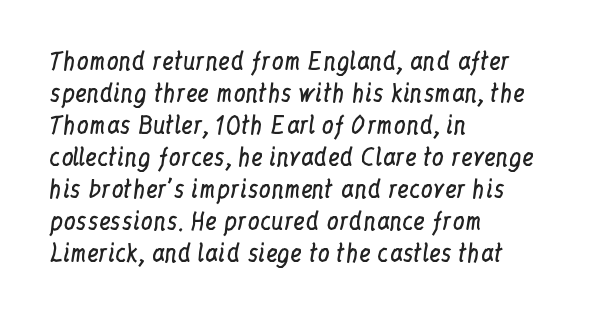
Q: Is the text bold? A: No.
Q: Is the text italic (slanted)? A: Yes.
Q: Is the text underlined? A: No.
Q: How is the paragraph aligned? A: Left-aligned.
Q: Is the spacing between letters normal or unusually wide? A: Normal.
Q: Is the spacing between lines tight, normal or loose? A: Normal.
